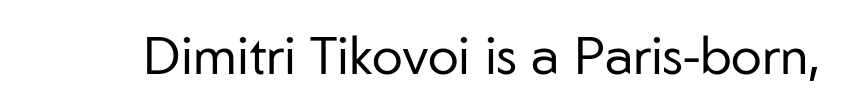
Ascenders rise straight up at ninety degrees. Check the space under the baseline: it is left empty. What stands out about the letter spacing? Nothing — it is the standard amount. The designer went with a sans here, leaving each stem footless.
